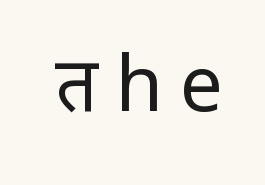
Stem width sits at or under what a default text font uses. A typesetter would label this face a sans. Quick note: underline off. These lines are rendered in a variable-pitch font.
